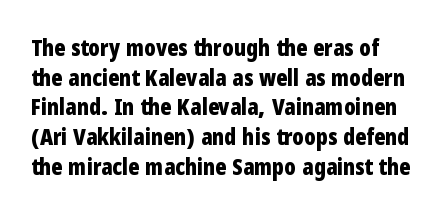
Anything drawn beneath the words? Only blank space. These lines were composed using upright roman letters. In terms of weight, the rendering is a true, heavy bold. Honestly, the row spacing looks completely unremarkable. The gaps between neighbouring characters are ordinary and unremarkable.
